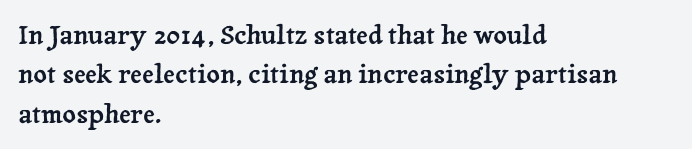
This rendering features lettering with no underline. Every row of glyphs begins at an identical x-position on the left. The leading is moderate, giving the passage an even texture. When letters stand straight like this, we call the style roman or upright.
